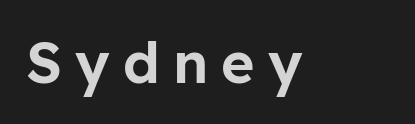
Q: Is the text italic (slanted)? A: No, it is upright.
Q: Is the typeface a serif or a sans-serif typeface? A: Sans-serif.
Q: Is the text underlined? A: No.
Q: Is the spacing between letters normal or unusually wide? A: Unusually wide.
Q: Width (condensed, normal, or wide)? A: Normal.
Q: Stroke contrast? A: Low.
Q: x-height? A: Medium.
Q: Monospaced? A: No.
